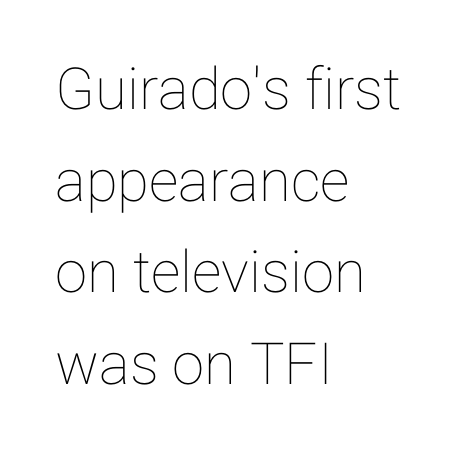
{"italic": "no", "width": "normal", "stroke_contrast": "low", "x_height": "medium", "monospaced": "no", "underline": "no", "align": "left", "line_spacing": "normal", "line_spacing_ratio": 1.58, "letter_spacing": "normal", "letter_spacing_em": 0.0, "glyph_px": 58}
